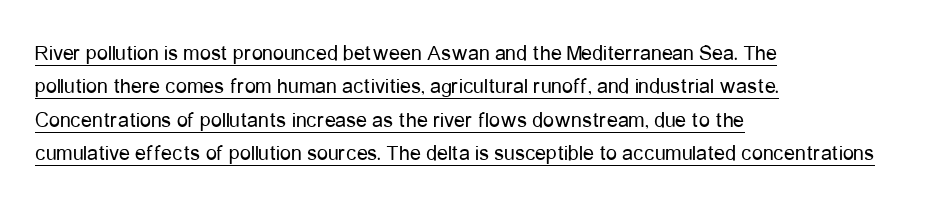
Characters remain perfectly vertical along every line. Is there an underline? Yes — a line sits under the letters. Each new line begins a customary step beneath the previous one. The setting favours the left margin, as ordinary paragraphs usually do. Nothing unusual about the tracking: characters are spaced as the font intends. The strokes are not fattened; the text isn't bold.
